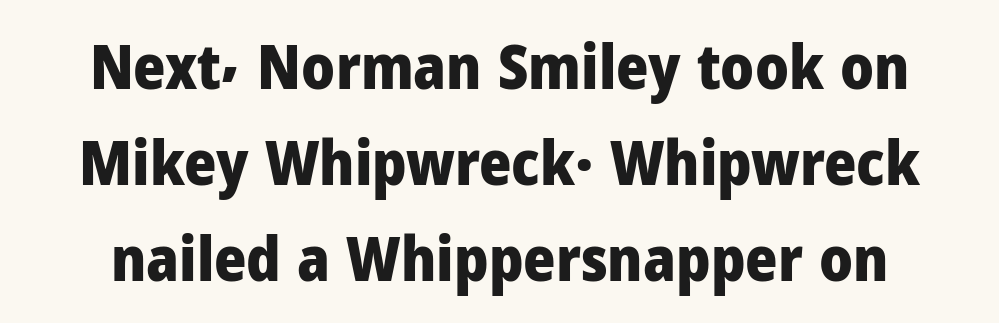
{"serif": "no", "italic": "no", "bold": "yes", "weight": "heavy", "width": "normal", "stroke_contrast": "low", "x_height": "medium", "monospaced": "no", "underline": "no", "line_spacing": "normal", "line_spacing_ratio": 1.55, "letter_spacing": "normal", "letter_spacing_em": 0.0, "glyph_px": 62}
